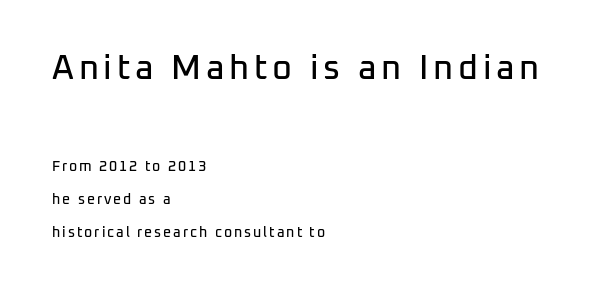
The image shows 34 px sans-serif type, upright; set left-aligned, loose line spacing (2.35x), not underlined; the first (top) block is 2.43x larger; low stroke contrast and a medium x-height.
